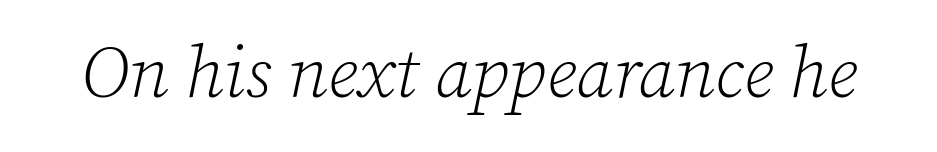
Q: Is the text bold? A: No.
Q: Is the text italic (slanted)? A: Yes, it leans right by about 12 degrees.
Q: Is the typeface a serif or a sans-serif typeface? A: Serif.
Q: Is the text underlined? A: No.
Q: Is the spacing between letters normal or unusually wide? A: Normal.
Q: Width (condensed, normal, or wide)? A: Normal.
Q: Stroke contrast? A: Low.
Q: x-height? A: Medium.
Q: Monospaced? A: No.
